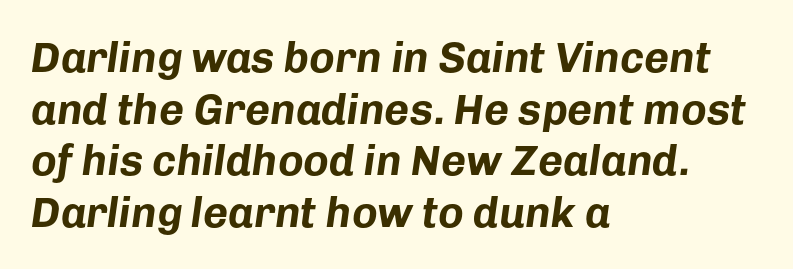
Q: Is the text bold? A: Yes.
Q: Is the text italic (slanted)? A: Yes, it leans right by about 8 degrees.
Q: Is the text underlined? A: No.
Q: How is the paragraph aligned? A: Left-aligned.
Q: Is the spacing between letters normal or unusually wide? A: Normal.
Q: Width (condensed, normal, or wide)? A: Normal.
Q: Stroke contrast? A: Low.
Q: x-height? A: Medium.
Q: Monospaced? A: No.
